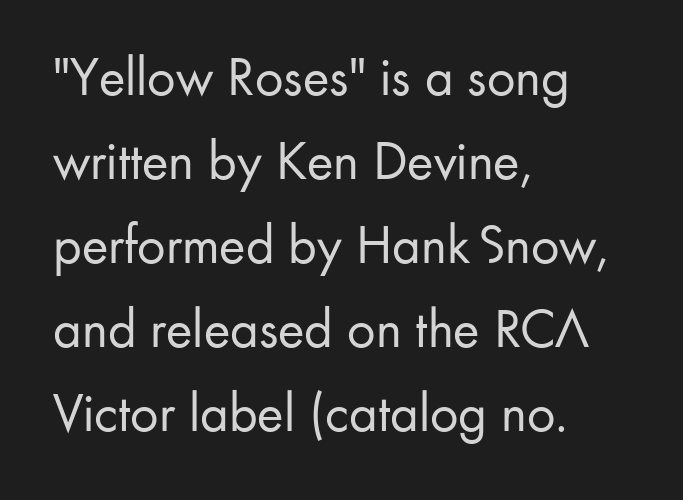
Think of a printed novel: that variable character pitch is what you see here. The letters sit at their default tracking, neither squeezed nor spread. Is there any slant? The stems are plumb. Weight class: somewhere from thin through regular. Does the type have serifs? No, each stem ends abruptly.
